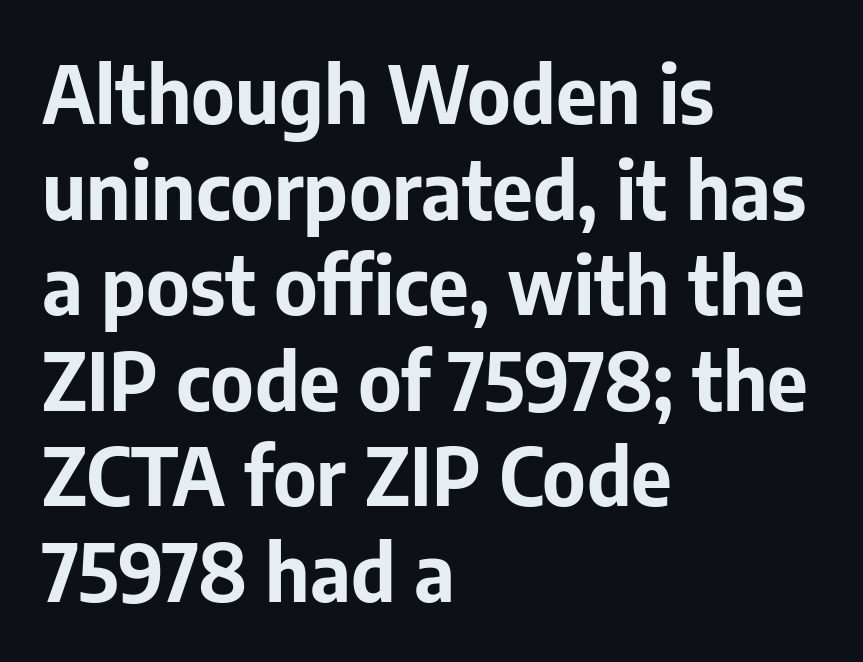
{"serif": "no", "italic": "no", "bold": "yes", "weight": "bold", "width": "normal", "stroke_contrast": "low", "x_height": "medium", "monospaced": "no", "underline": "no", "align": "left", "line_spacing_ratio": 1.21, "letter_spacing": "normal", "letter_spacing_em": 0.0, "glyph_px": 79}
